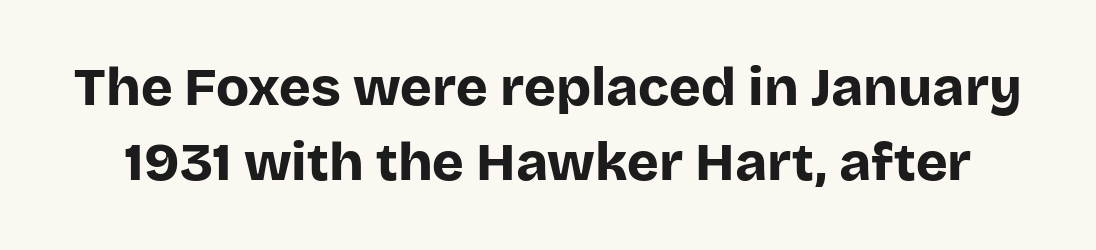
Q: Is the text bold? A: Yes.
Q: Is the text italic (slanted)? A: No, it is upright.
Q: Is the typeface a serif or a sans-serif typeface? A: Sans-serif.
Q: Is the text underlined? A: No.
Q: Is the spacing between letters normal or unusually wide? A: Normal.
Q: Is the spacing between lines tight, normal or loose? A: Normal.
Q: Width (condensed, normal, or wide)? A: Normal.
Q: Stroke contrast? A: Low.
Q: x-height? A: Large.
Q: Monospaced? A: No.
